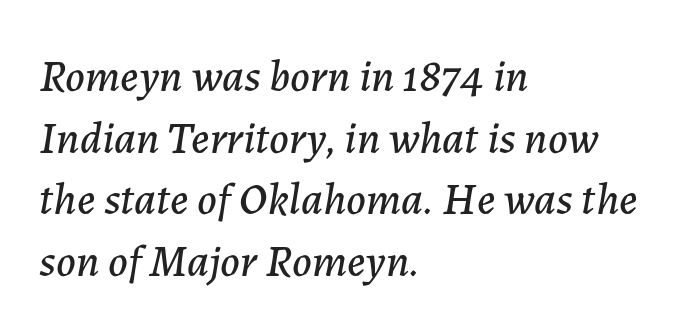
{"italic": "yes", "lean": "right", "slant_degrees": 7, "width": "normal", "stroke_contrast": "low", "x_height": "medium", "monospaced": "no", "underline": "no", "align": "left", "line_spacing": "normal", "line_spacing_ratio": 1.37, "letter_spacing": "normal", "letter_spacing_em": 0.0, "glyph_px": 45}
